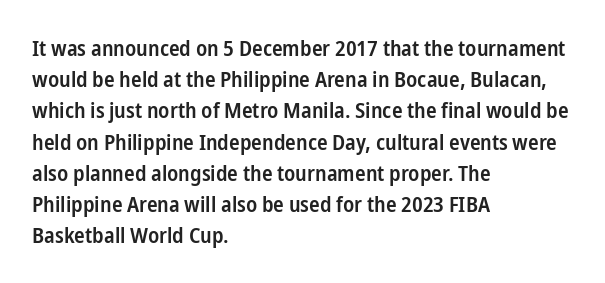
The image shows 22 px text type, upright; set left-aligned, normal line spacing (1.42x), normal letter spacing, not underlined.
